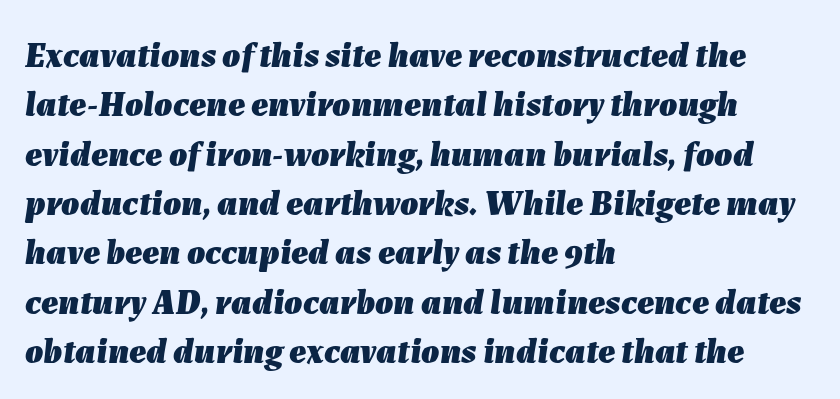
The image shows 36 px heavy type, italic (leaning right); set left-aligned, normal line spacing (1.37x), normal letter spacing, not underlined; low stroke contrast and a medium x-height.
